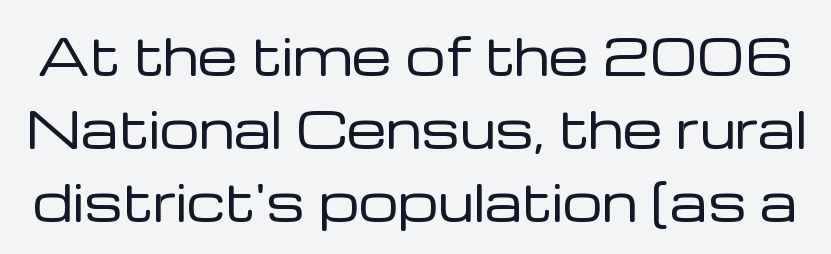
{"serif": "no", "italic": "no", "bold": "no", "weight": "regular", "width": "normal", "stroke_contrast": "low", "x_height": "medium", "monospaced": "no", "underline": "no", "line_spacing": "normal", "line_spacing_ratio": 1.46, "letter_spacing": "normal", "letter_spacing_em": 0.0, "glyph_px": 50}
